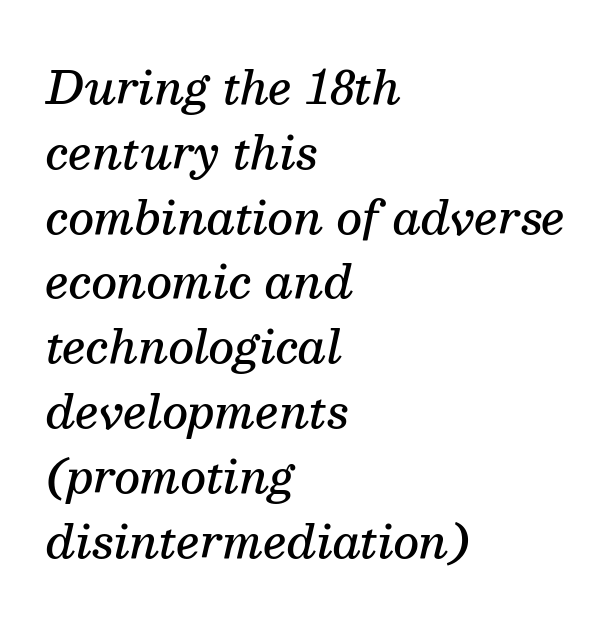
{"serif": "yes", "italic": "yes", "lean": "right", "slant_degrees": 13, "bold": "semi", "weight": "semibold", "width": "normal", "stroke_contrast": "medium", "x_height": "medium", "monospaced": "no", "underline": "no", "align": "left", "line_spacing": "normal", "line_spacing_ratio": 1.44, "letter_spacing": "normal", "letter_spacing_em": 0.0, "glyph_px": 45}
